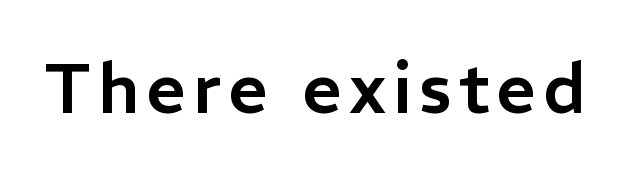
{"serif": "no", "italic": "no", "width": "normal", "stroke_contrast": "low", "x_height": "medium", "monospaced": "no", "underline": "no", "glyph_px": 70}
